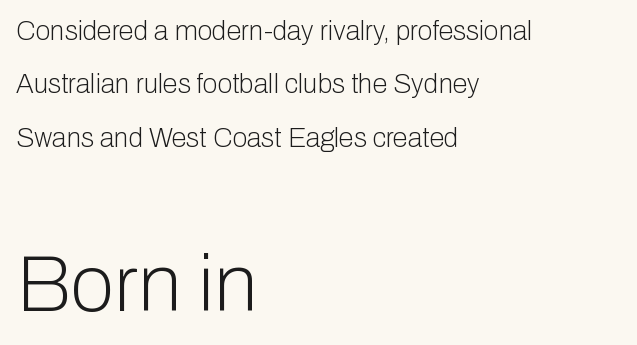
Has an underline been added? It has not. Vertical strokes here are truly vertical. Weight: not bold — regular or lighter. Airy leading.
